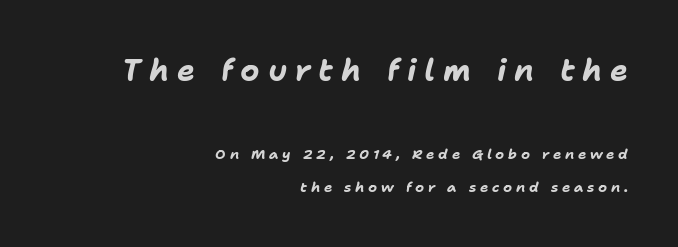
The whole block is typeset with a tilt. The letters advance in unequal steps, a hallmark of proportional type. Only glyphs here, with clear space below each row. The paragraph has a hard right edge and a soft left edge. Words appear elongated and porous because spacing is wide. This is heavy type, rendered in bold.
